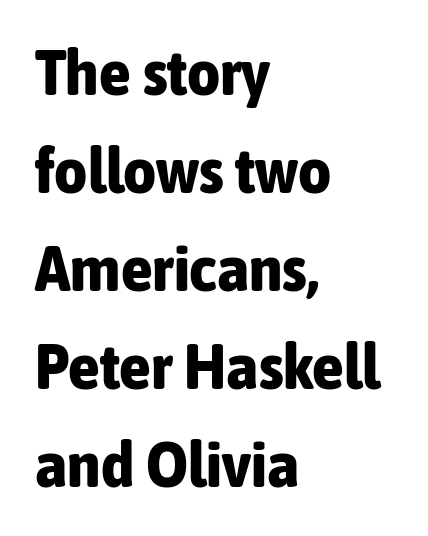
Q: Is the text bold? A: Yes.
Q: Is the text italic (slanted)? A: No, it is upright.
Q: Is the typeface a serif or a sans-serif typeface? A: Sans-serif.
Q: Is the text underlined? A: No.
Q: How is the paragraph aligned? A: Left-aligned.
Q: Is the spacing between letters normal or unusually wide? A: Normal.
Q: Is the spacing between lines tight, normal or loose? A: Normal.
Q: Width (condensed, normal, or wide)? A: Condensed.
Q: Stroke contrast? A: Low.
Q: x-height? A: Medium.
Q: Monospaced? A: No.
